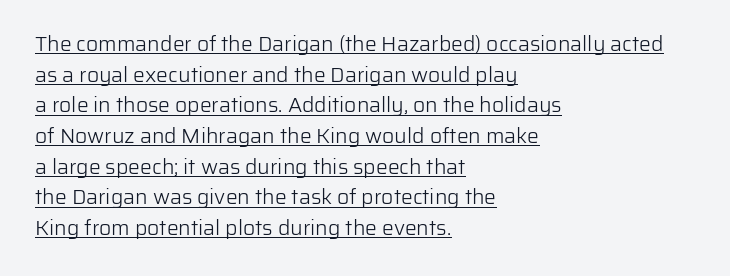
Q: Is the text bold? A: No.
Q: Is the text italic (slanted)? A: No, it is upright.
Q: Is the text underlined? A: Yes.
Q: How is the paragraph aligned? A: Left-aligned.
Q: Is the spacing between letters normal or unusually wide? A: Normal.
Q: Is the spacing between lines tight, normal or loose? A: Normal.
